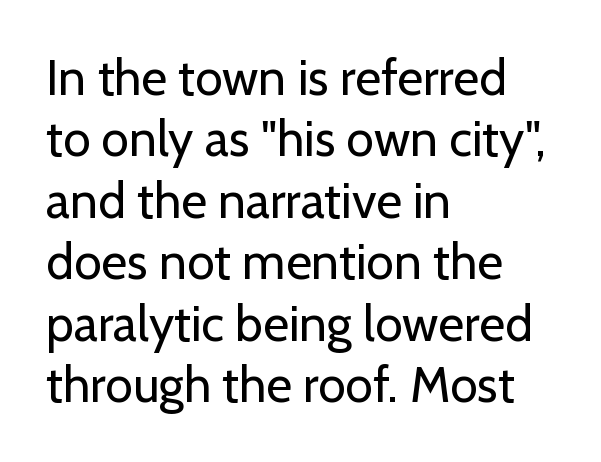
The image shows 50 px regular-weight sans-serif type, upright; set left-aligned, line spacing 1.23x, normal letter spacing, not underlined; low stroke contrast and a medium x-height.
